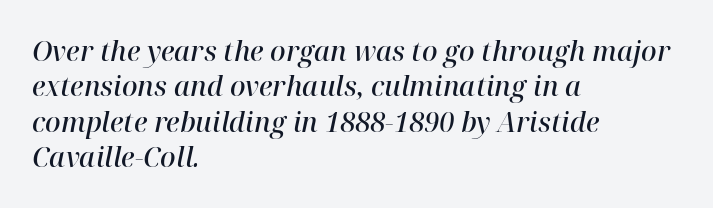
{"italic": "yes", "lean": "right", "slant_degrees": 12, "bold": "semi", "underline": "no", "align": "left", "line_spacing": "normal", "line_spacing_ratio": 1.31, "letter_spacing": "normal", "letter_spacing_em": 0.0, "glyph_px": 27}
